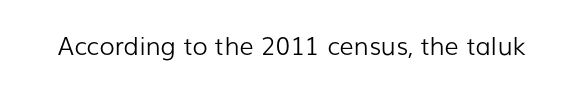
{"italic": "no", "bold": "no", "underline": "no", "letter_spacing": "normal", "letter_spacing_em": 0.0, "glyph_px": 25}
